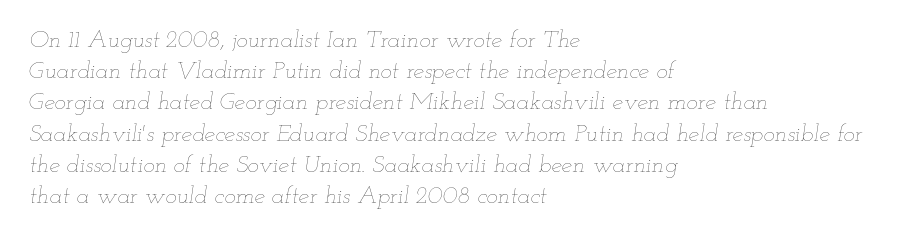
{"italic": "yes", "lean": "right", "slant_degrees": 12, "bold": "no", "underline": "no", "align": "left", "line_spacing": "normal", "line_spacing_ratio": 1.3, "letter_spacing": "normal", "letter_spacing_em": 0.0, "glyph_px": 24}
